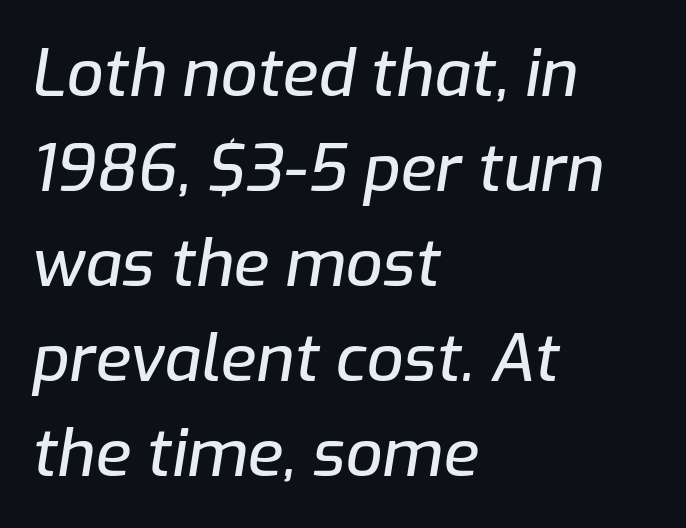
Q: Is the text italic (slanted)? A: Yes, it leans right by about 9 degrees.
Q: Is the text underlined? A: No.
Q: How is the paragraph aligned? A: Left-aligned.
Q: Is the spacing between letters normal or unusually wide? A: Normal.
Q: Is the spacing between lines tight, normal or loose? A: Normal.
Q: Width (condensed, normal, or wide)? A: Normal.
Q: Stroke contrast? A: Low.
Q: x-height? A: Medium.
Q: Monospaced? A: No.
